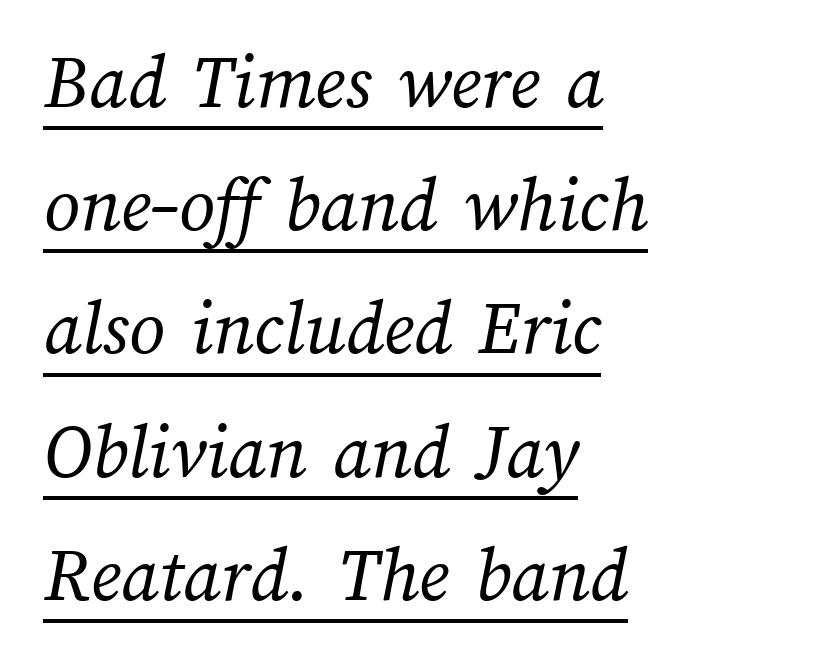
Q: Is the text bold? A: No.
Q: Is the text underlined? A: Yes.
Q: How is the paragraph aligned? A: Left-aligned.
Q: Is the spacing between letters normal or unusually wide? A: Normal.
Q: Is the spacing between lines tight, normal or loose? A: Normal.
Q: Width (condensed, normal, or wide)? A: Normal.
Q: Stroke contrast? A: Medium.
Q: x-height? A: Medium.
Q: Monospaced? A: No.
